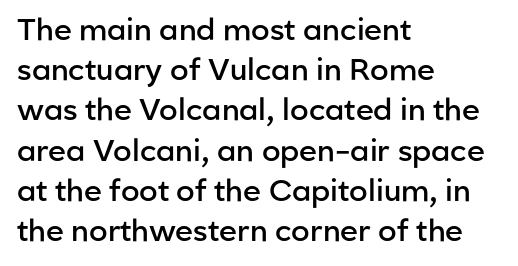
Regarding leading, the lines here are spaced in the standard way. Words float on clear page, feet unadorned. The typography opts for an upright posture over an oblique one. In terms of weight, the rendering is demibold, just under bold. In terms of letterspacing, this is plain default setting.
